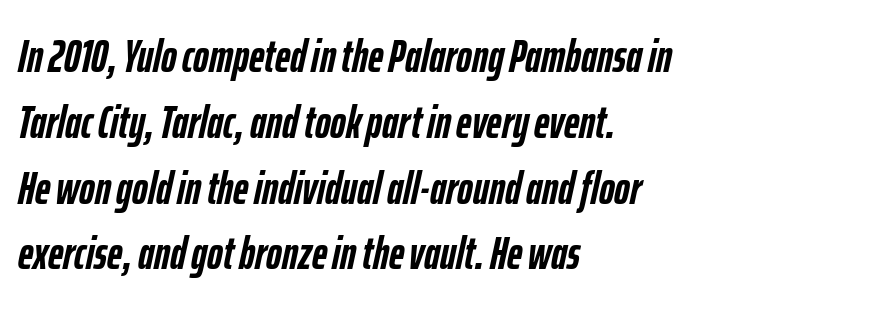
The image shows 47 px semibold, condensed type, italic (leaning right); set left-aligned, normal line spacing (1.4x), normal letter spacing, not underlined; low stroke contrast and a medium x-height.
